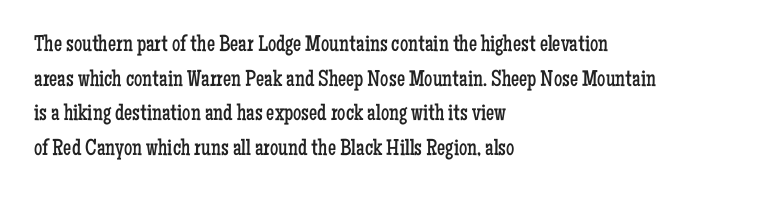
{"italic": "no", "bold": "no", "underline": "no", "align": "left", "line_spacing": "normal", "line_spacing_ratio": 1.51, "letter_spacing": "normal", "letter_spacing_em": 0.0, "glyph_px": 23}
